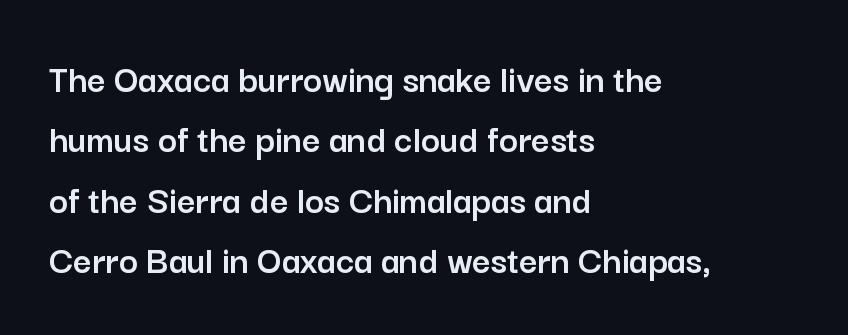
Is the block centered? No — it sits flush against the left margin. Has an underline been added? It has not. Students, observe: this is what conventionally led text looks like. Proportional: the letters do not fall into vertical columns. No italicization has been applied; the sample stays upright.
